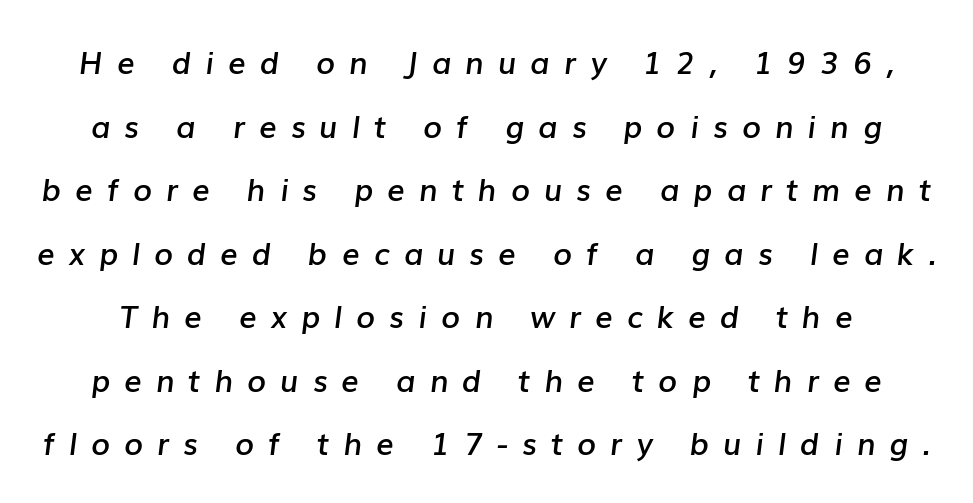
The passage shown stacks its lines with a broad gap. Bold? Not quite — semibold, heavier than regular but stopping short. The words here are not underlined. In terms of posture, this sample is oblique. Proportional: the letters do not fall into vertical columns.
